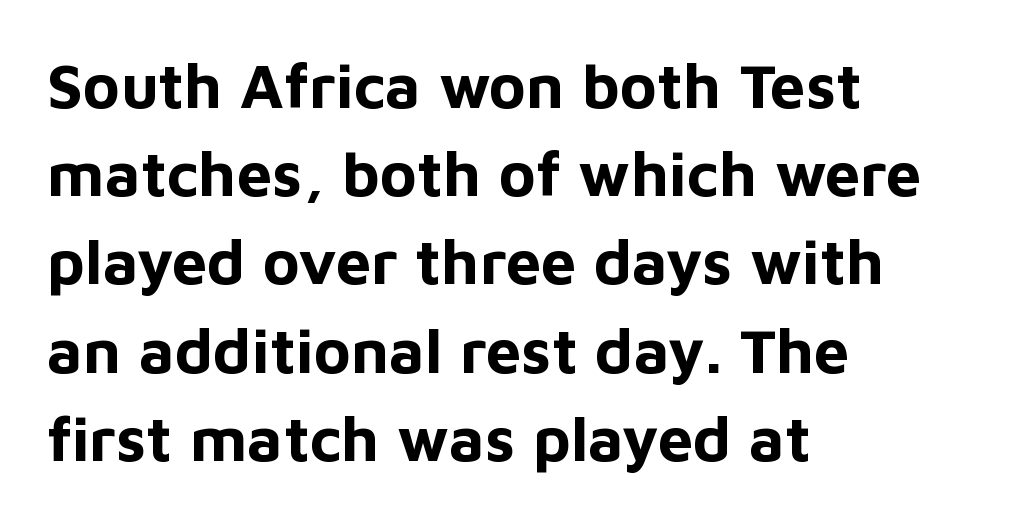
The image shows 63 px bold sans-serif type, upright; set left-aligned, normal line spacing (1.4x), normal letter spacing, not underlined; low stroke contrast and a medium x-height.
